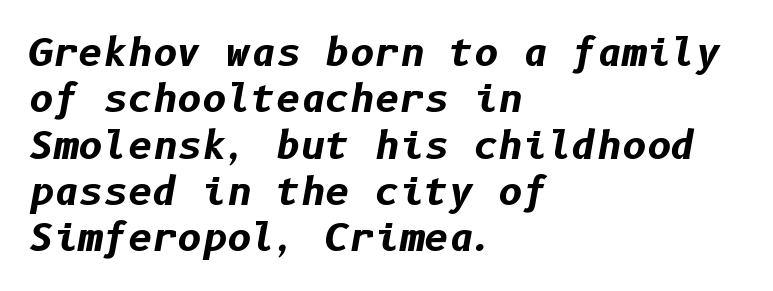
If you drew a ruler down the left edge, every line would touch it. Look at the tracking — it's just the regular setting, nothing added. The passage shown is not underscored anywhere. In terms of posture, this sample is oblique. As a designer I'd log this as weight 700, bold.
